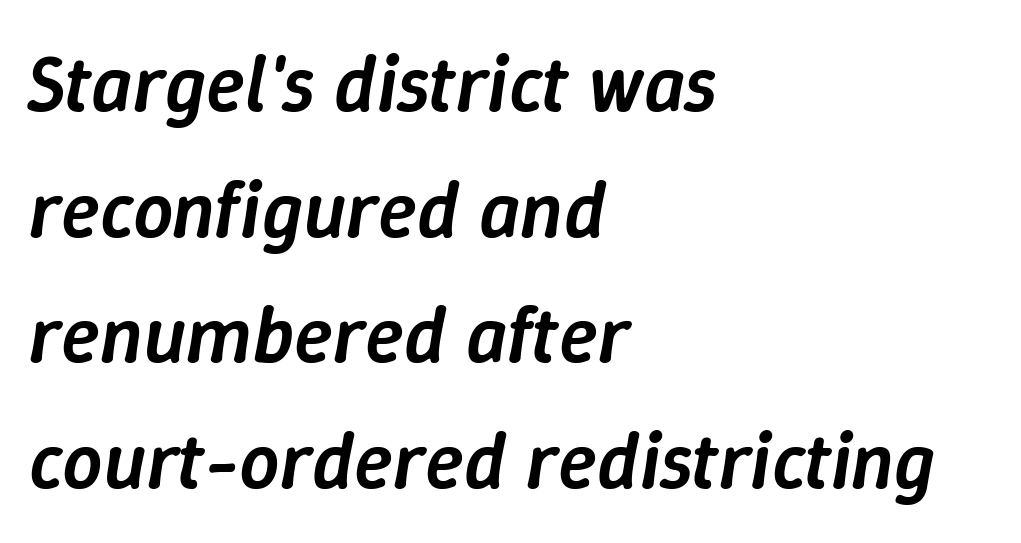
Casual observation: everything's shoved over to the left. Interline gaps are of average width in this sample. Set as a demibold, roughly 600 on the weight scale. Looks like regular typesetting: each glyph gets only the width it needs.
